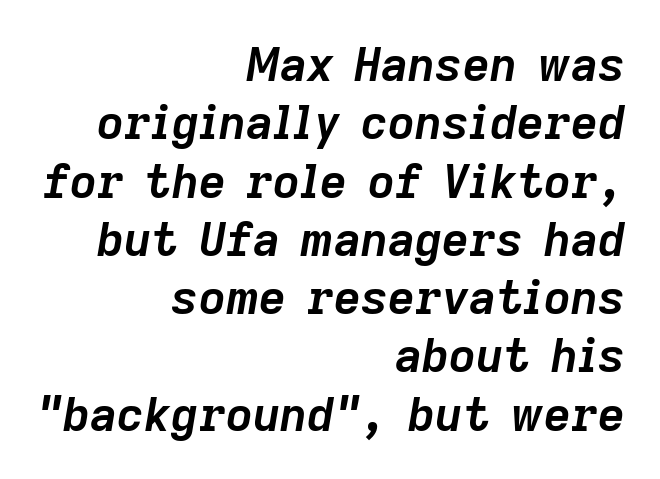
The paragraph has a hard right edge and a soft left edge. Slanted lettering throughout. Underlining? Definitely not there. You'd pick this weight for a headline — it's a proper bold. Spacing verdict: proportional, widths tailored to each character.
